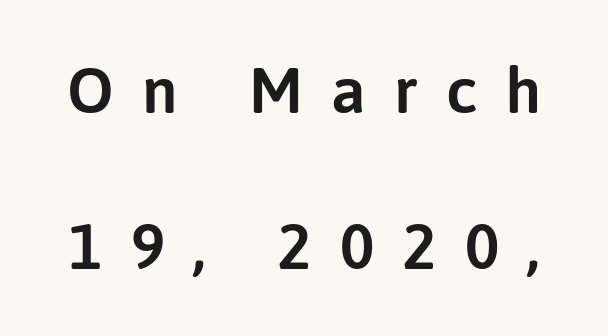
{"serif": "no", "italic": "no", "width": "normal", "stroke_contrast": "low", "x_height": "medium", "monospaced": "no", "underline": "no", "line_spacing": "loose", "line_spacing_ratio": 2.43, "letter_spacing": "wide", "letter_spacing_em": 0.44, "glyph_px": 64}
